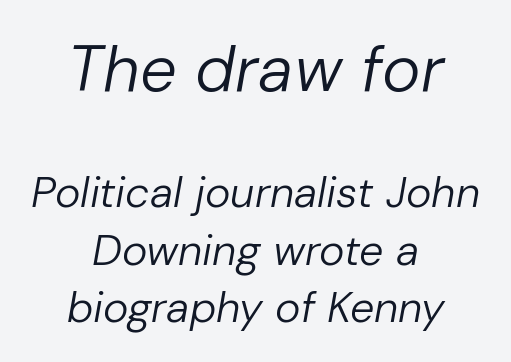
The typeface has the unassuming heft of standard copy or less. Rule under the text: the space is simply empty. Is this a fixed-width face? No — the glyphs have proportional, varying widths. Whoever set this made the first block the dominant, larger element.
